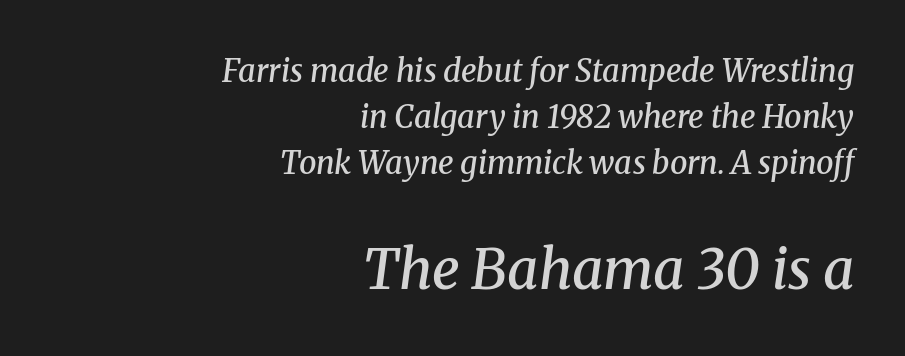
Q: Is the text bold? A: Semi-bold.
Q: Is the text italic (slanted)? A: Yes, it leans right by about 8 degrees.
Q: Is the typeface a serif or a sans-serif typeface? A: Serif.
Q: Is the text underlined? A: No.
Q: How is the paragraph aligned? A: Right-aligned.
Q: Is the spacing between letters normal or unusually wide? A: Normal.
Q: Is the spacing between lines tight, normal or loose? A: Normal.
Q: Which block of text is set in a larger size, the first (top) or the second (bottom)? A: The second (bottom) one.
Q: Width (condensed, normal, or wide)? A: Normal.
Q: Stroke contrast? A: Medium.
Q: x-height? A: Medium.
Q: Monospaced? A: No.
